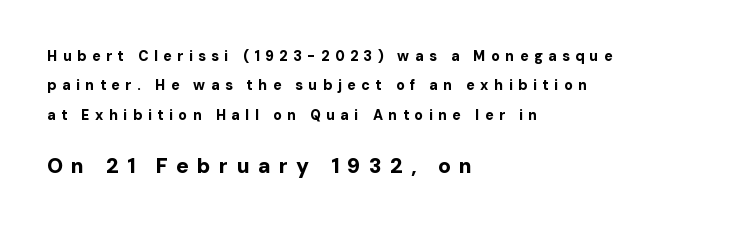
The image shows 21 px bold type, upright; set left-aligned, loose line spacing (2.09x), unusually wide letter spacing (+0.39 em), not underlined; the second (bottom) block is 1.5x larger.
